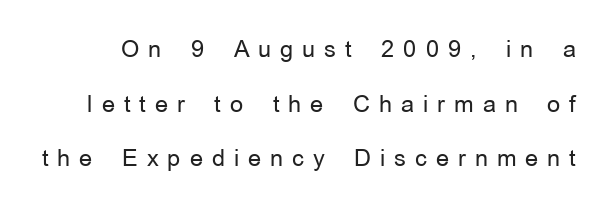
Lines of text with bare space underneath. Characters remain perfectly vertical along every line. The block of text is sparse from top to bottom, with ample space between rows. A light-to-regular cut is what we see here. Words appear elongated and porous because spacing is wide.
